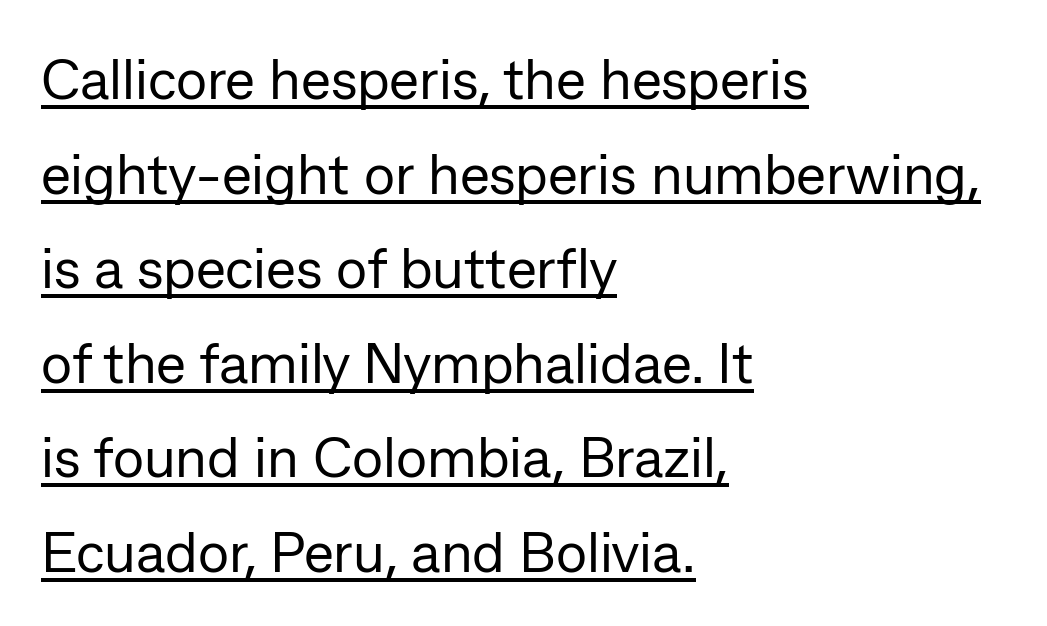
{"serif": "no", "italic": "no", "bold": "no", "weight": "regular", "width": "normal", "stroke_contrast": "low", "x_height": "medium", "monospaced": "no", "underline": "yes", "align": "left", "line_spacing": "normal", "line_spacing_ratio": 1.66, "letter_spacing": "normal", "letter_spacing_em": 0.0, "glyph_px": 57}
